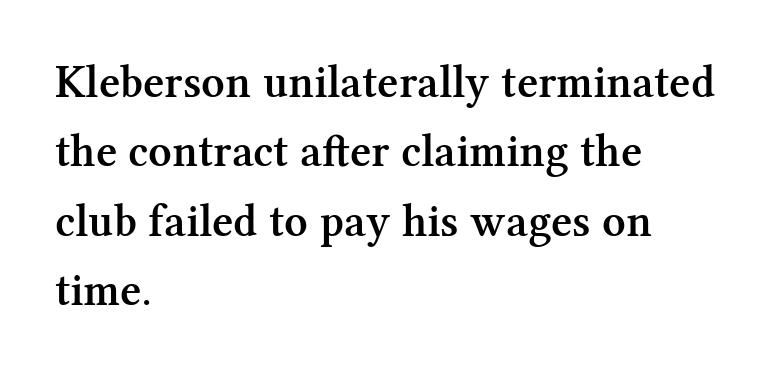
Vertically, the passage feels balanced, rows spaced as you'd expect. The typography opts for an upright posture over an oblique one. The rendering uses natural spacing where letterforms have individual widths. The strip under each line holds only bare page. Typeset ragged right — the left edge is the straight one. The font family rendered here belongs to the serif group.
